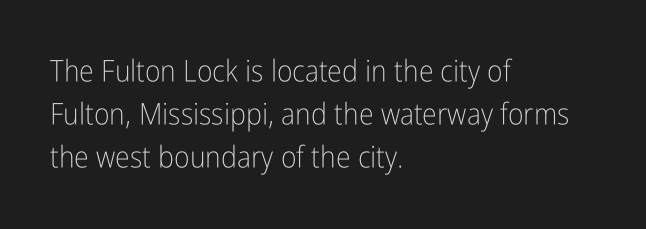
Q: Is the text bold? A: No.
Q: Is the text italic (slanted)? A: No, it is upright.
Q: Is the typeface a serif or a sans-serif typeface? A: Sans-serif.
Q: Is the text underlined? A: No.
Q: How is the paragraph aligned? A: Left-aligned.
Q: Is the spacing between letters normal or unusually wide? A: Normal.
Q: Is the spacing between lines tight, normal or loose? A: Normal.
Q: Width (condensed, normal, or wide)? A: Condensed.
Q: Stroke contrast? A: Low.
Q: x-height? A: Medium.
Q: Monospaced? A: No.
